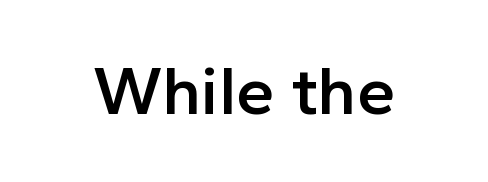
The image shows 69 px semibold sans-serif type, upright; set normal letter spacing, not underlined; a medium x-height.
